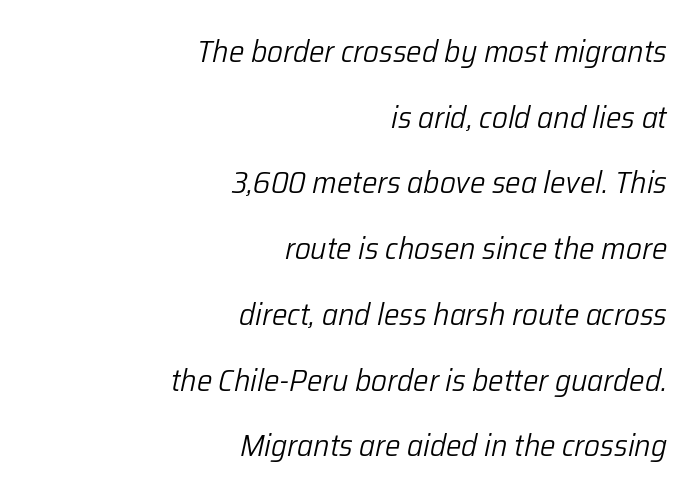
{"italic": "yes", "lean": "right", "slant_degrees": 12, "bold": "no", "weight": "light", "width": "normal", "stroke_contrast": "low", "x_height": "medium", "monospaced": "no", "underline": "no", "align": "right", "line_spacing": "loose", "line_spacing_ratio": 2.12, "letter_spacing": "normal", "letter_spacing_em": 0.0, "glyph_px": 31}
